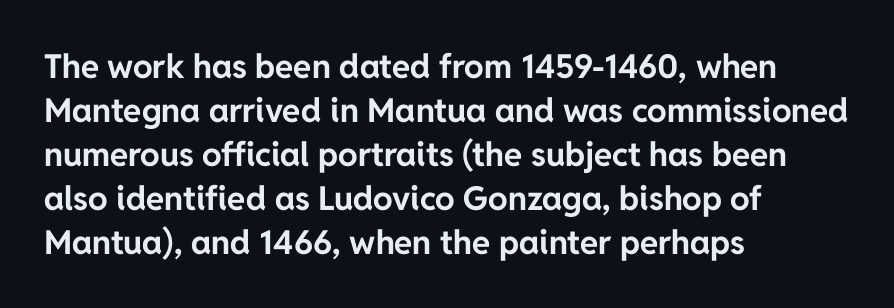
Do the characters align in a grid? No, the font is proportional. In terms of letterform style, serifs are entirely absent. The face used here has the dense, thick strokes of a bold. The rendering keeps characters at their native spacing.
